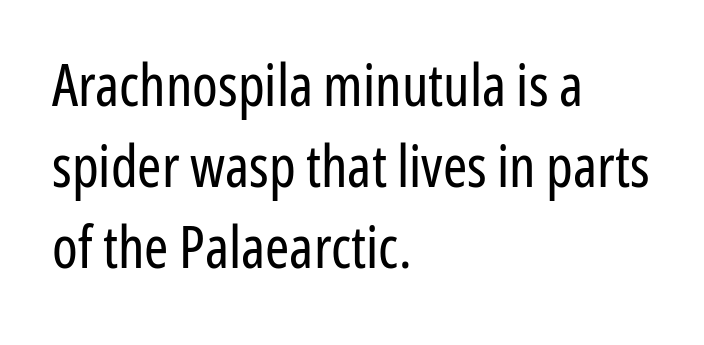
{"serif": "no", "italic": "no", "bold": "no", "weight": "regular", "width": "condensed", "stroke_contrast": "low", "x_height": "medium", "monospaced": "no", "underline": "no", "align": "left", "line_spacing": "normal", "line_spacing_ratio": 1.4, "letter_spacing": "normal", "letter_spacing_em": 0.0, "glyph_px": 58}
